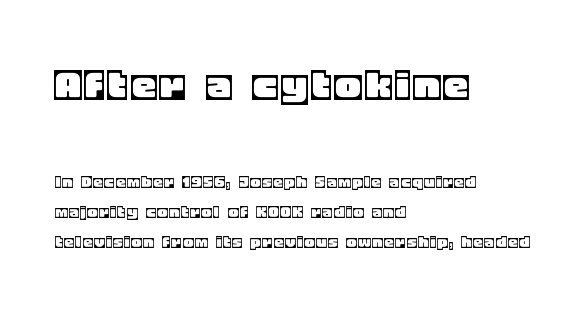
The image shows 48 px text type, upright; set left-aligned, normal line spacing (1.59x), not underlined; the first (top) block is 2.53x larger; a large x-height.
